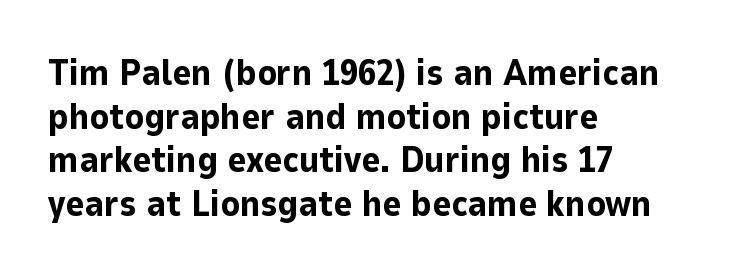
The image shows 36 px bold sans-serif type, upright; set left-aligned, line spacing 1.21x, normal letter spacing, not underlined; low stroke contrast and a medium x-height.
